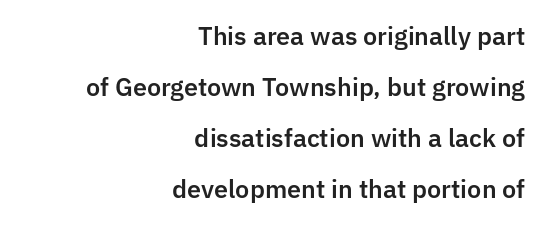
A bare baseline throughout the passage. The letters sit at their default tracking, neither squeezed nor spread. A typesetter would mark this as roman, not italic. Is the block centered? No — it sits flush against the right margin. Honestly, the rows look like they've been pulled way apart.
